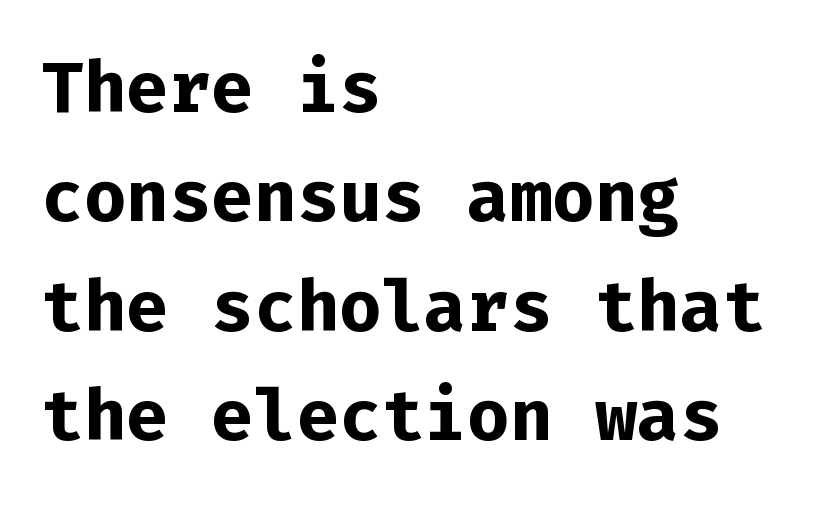
The letters are bold, with thick, heavy strokes. A student would call this left alignment; a typographer would say flush left, rag right. Glyph-to-glyph distance matches everyday printed text. Plain, unruled lines of type. The letters stand straight up with perfectly vertical stems. Summary of vertical rhythm: regular, with standard interline spacing.
